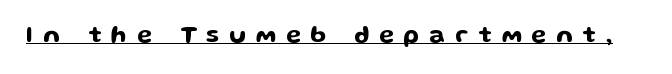
{"italic": "no", "underline": "yes", "letter_spacing": "wide", "letter_spacing_em": 0.42, "glyph_px": 24}
